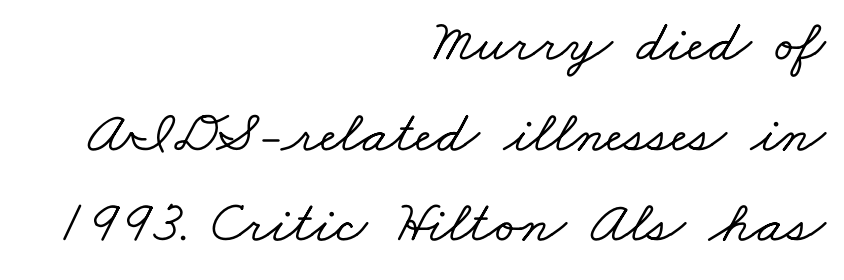
Do the characters align in a grid? No, the font is proportional. Typeset ragged left — the right edge is the straight one. Letters rest on an invisible, unmarked baseline. The block of text has a typical density, with ordinary space between rows. In terms of letterspacing, this is plain default setting. The text was rendered using a seriffed face with decorative stroke endings.
